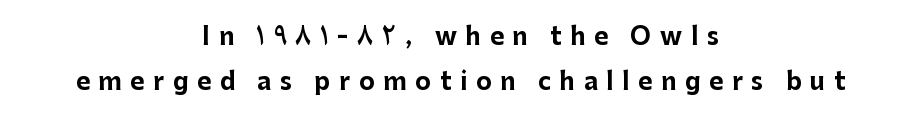
{"italic": "no", "bold": "yes", "underline": "no", "align": "center", "line_spacing_ratio": 1.89, "letter_spacing": "wide", "letter_spacing_em": 0.36, "glyph_px": 24}
